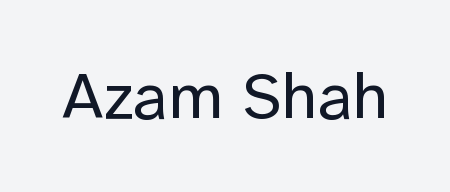
Q: Is the text bold? A: No.
Q: Is the text italic (slanted)? A: No, it is upright.
Q: Is the typeface a serif or a sans-serif typeface? A: Sans-serif.
Q: Is the text underlined? A: No.
Q: Is the spacing between letters normal or unusually wide? A: Normal.
Q: Width (condensed, normal, or wide)? A: Normal.
Q: Stroke contrast? A: Low.
Q: x-height? A: Medium.
Q: Monospaced? A: No.
